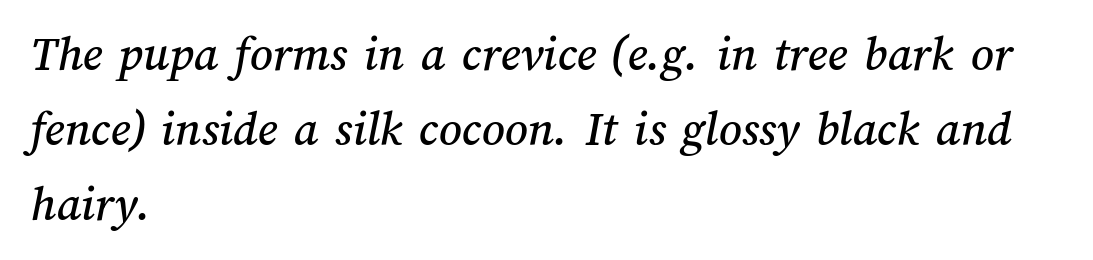
Q: Is the text underlined? A: No.
Q: How is the paragraph aligned? A: Left-aligned.
Q: Is the spacing between letters normal or unusually wide? A: Normal.
Q: Is the spacing between lines tight, normal or loose? A: Normal.
Q: Width (condensed, normal, or wide)? A: Normal.
Q: Stroke contrast? A: Medium.
Q: x-height? A: Medium.
Q: Monospaced? A: No.
